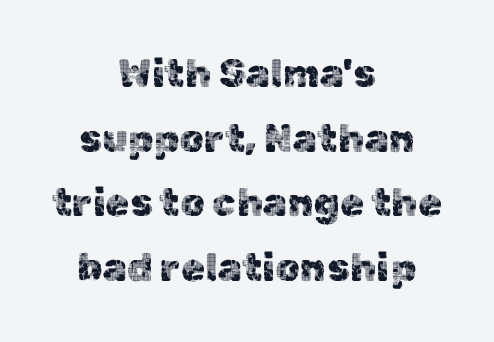
{"serif": "no", "italic": "no", "width": "normal", "x_height": "medium", "monospaced": "no", "underline": "no", "align": "center", "line_spacing": "normal", "line_spacing_ratio": 1.66, "letter_spacing": "normal", "letter_spacing_em": 0.0, "glyph_px": 39}
